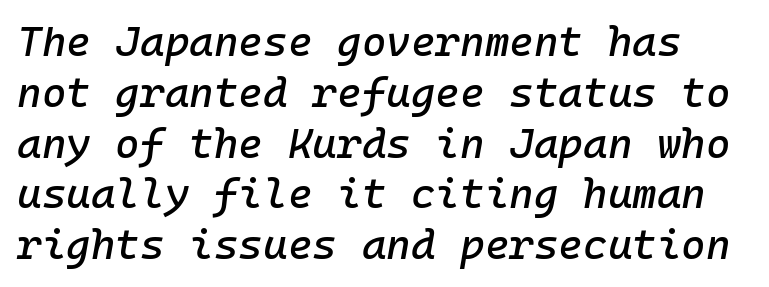
A clean baseline with only descenders dipping below it. You could call the tracking neutral — neither tight nor loose. You can tell it's italic because the verticals aren't actually vertical. Looks like terminal output: every glyph gets an equal slot.
